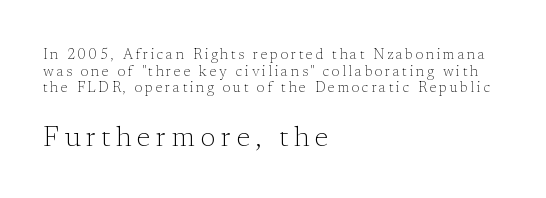
Q: Is the text bold? A: No.
Q: Is the text italic (slanted)? A: No, it is upright.
Q: Is the typeface a serif or a sans-serif typeface? A: Serif.
Q: Is the text underlined? A: No.
Q: How is the paragraph aligned? A: Left-aligned.
Q: Is the spacing between letters normal or unusually wide? A: Unusually wide.
Q: Which block of text is set in a larger size, the first (top) or the second (bottom)? A: The second (bottom) one.
Q: Width (condensed, normal, or wide)? A: Normal.
Q: Stroke contrast? A: Low.
Q: x-height? A: Medium.
Q: Monospaced? A: No.
